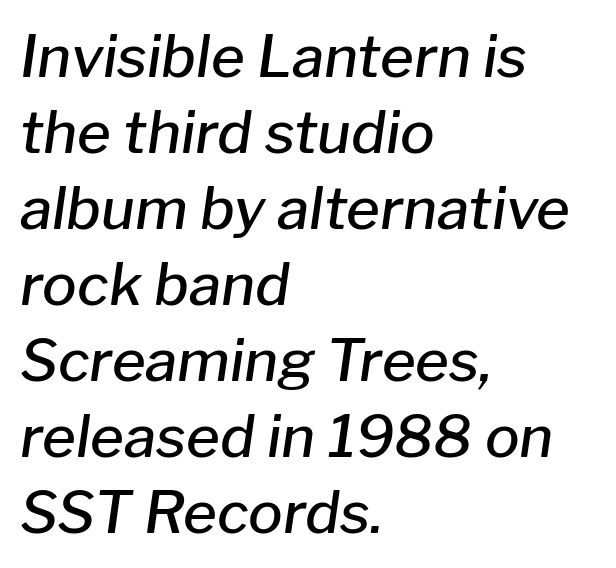
The image shows 58 px semibold type, italic (leaning right); set left-aligned, normal line spacing (1.31x), normal letter spacing, not underlined; low stroke contrast and a medium x-height.
